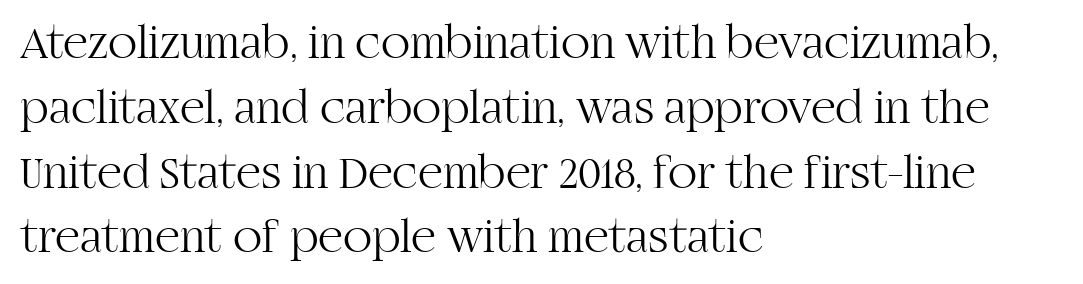
The image shows 48 px light serif type, upright; set left-aligned, normal line spacing (1.35x), normal letter spacing, not underlined; high stroke contrast and a large x-height.
